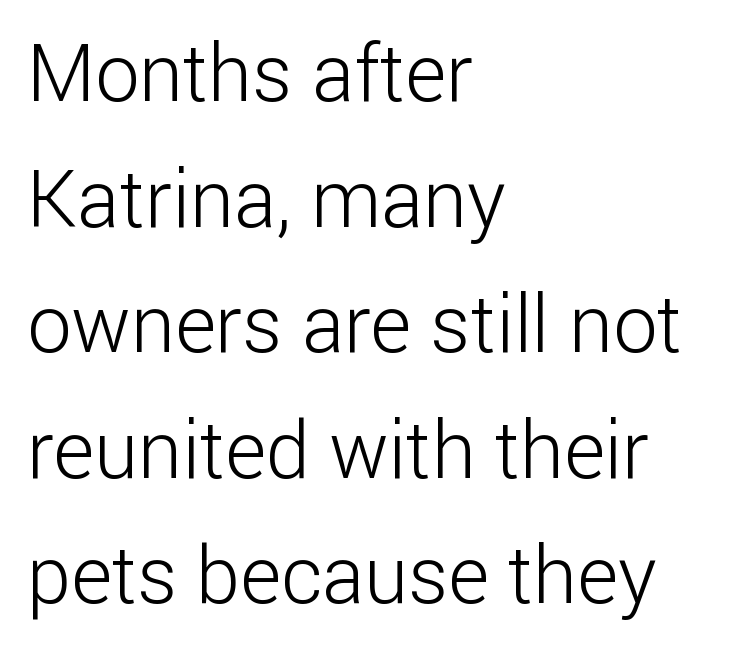
{"serif": "no", "italic": "no", "bold": "no", "weight": "light", "width": "normal", "stroke_contrast": "low", "x_height": "medium", "monospaced": "no", "underline": "no", "align": "left", "line_spacing": "normal", "line_spacing_ratio": 1.59, "letter_spacing": "normal", "letter_spacing_em": 0.0, "glyph_px": 79}
